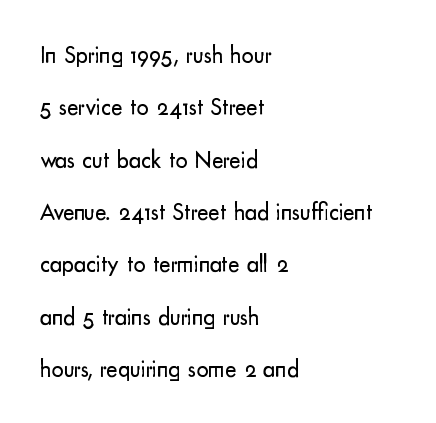
The image shows 24 px text type, upright; set left-aligned, loose line spacing (2.18x), normal letter spacing, not underlined.
